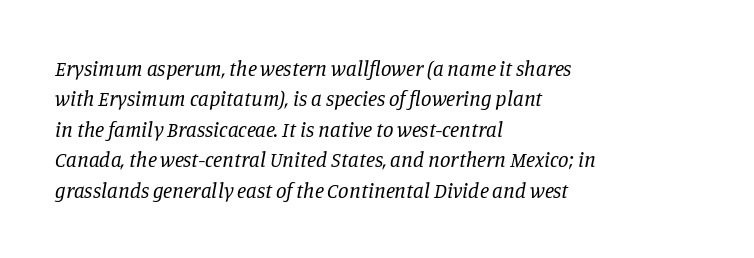
{"italic": "yes", "lean": "right", "slant_degrees": 11, "bold": "no", "underline": "no", "align": "left", "line_spacing": "normal", "line_spacing_ratio": 1.45, "letter_spacing": "normal", "letter_spacing_em": 0.0, "glyph_px": 21}
